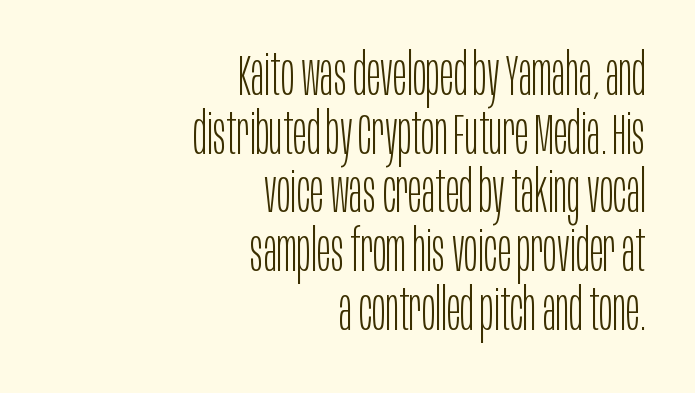
The image shows 57 px light, condensed sans-serif type, upright; set right-aligned, tight line spacing (1.03x), normal letter spacing, not underlined; low stroke contrast and a large x-height.
